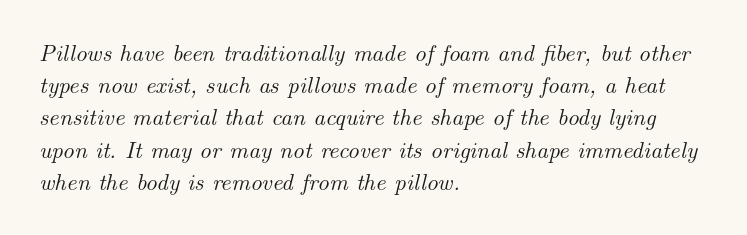
A bare baseline throughout the passage. The rendering uses a moderate line-height, typical for paragraphs. Does the lettering tilt? It does — this is italic. A student would call this left alignment; a typographer would say flush left, rag right. Each word holds together tightly as a unit, with standard inter-letter gaps.
